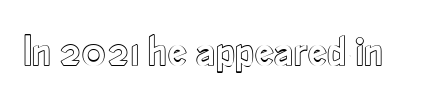
Honestly, there is no underline to notice here at all. Characters remain perfectly vertical along every line. Do the characters align in a grid? No, the font is proportional. This rendering leaves character spacing at its baseline value.
